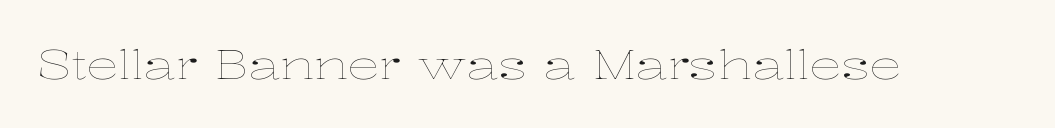
Q: Is the text bold? A: No.
Q: Is the text italic (slanted)? A: No, it is upright.
Q: Is the text underlined? A: No.
Q: Is the spacing between letters normal or unusually wide? A: Normal.
Q: Width (condensed, normal, or wide)? A: Wide.
Q: Stroke contrast? A: Low.
Q: x-height? A: Medium.
Q: Monospaced? A: No.
